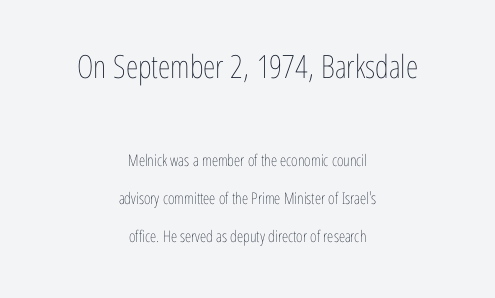
Clear beneath every line of the passage. The earlier block is typeset at a bigger size than the later block. Is there any slant? The stems are plumb. The rendering uses natural spacing where letterforms have individual widths. Think standard paragraph weight, or any step lighter than that. One glance says open: line gaps are wider than usual.
